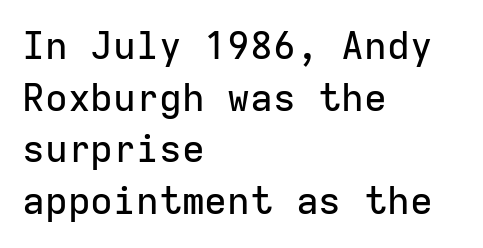
{"serif": "no", "italic": "no", "width": "normal", "stroke_contrast": "low", "x_height": "medium", "monospaced": "yes", "underline": "no", "align": "left", "line_spacing": "normal", "line_spacing_ratio": 1.36, "letter_spacing": "normal", "letter_spacing_em": 0.0, "glyph_px": 38}
